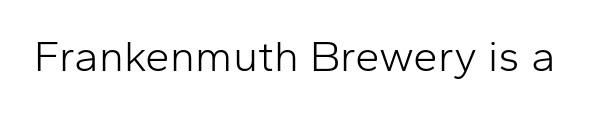
The image shows 44 px light sans-serif type, upright; set normal letter spacing, not underlined; low stroke contrast and a medium x-height.
